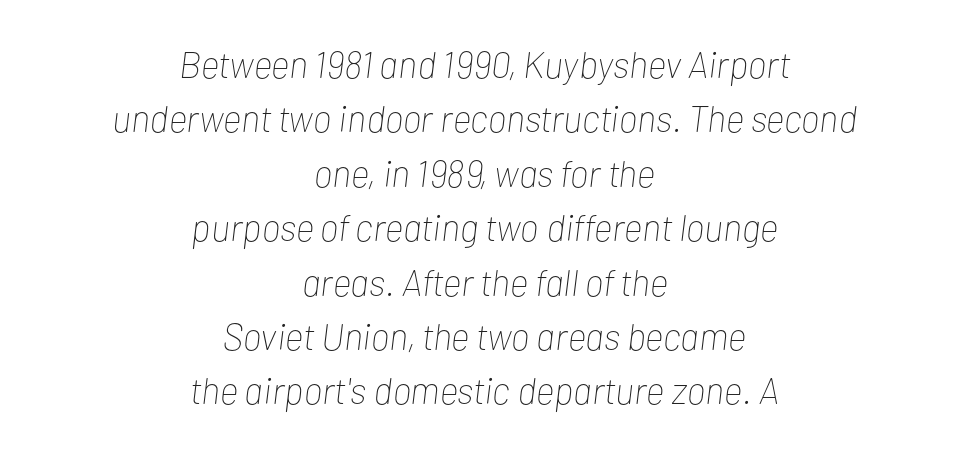
You could not count columns in this text — the font is proportionally spaced. Weight: not bold — regular or lighter. Every character sits at an angle, as italics do. Typeset on center — no edge is straight. Nobody drew a line under any word here. Inter-character spacing is left at the font's built-in metrics.
